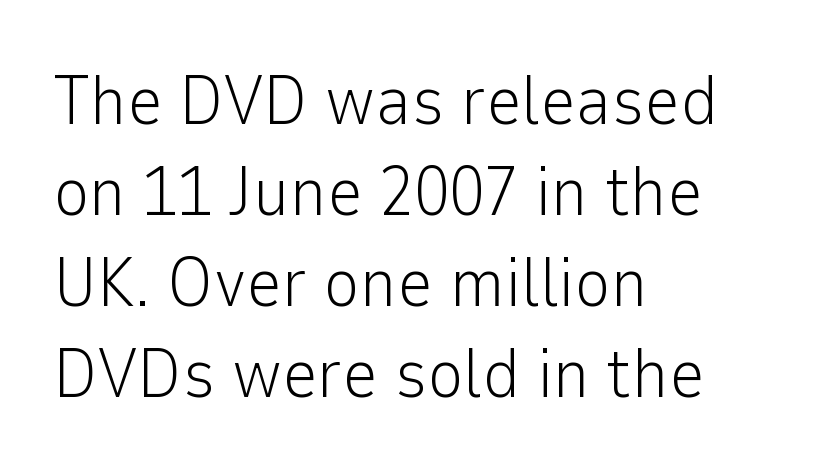
Note the varied advance widths — an 'i' is clearly narrower than an 'm'. Look at the bottom of the vertical strokes: they stop flat, with no serifs. Stems and bowls with no extra thickness — not bold. Normally led — the rows are evenly, conventionally spaced.
